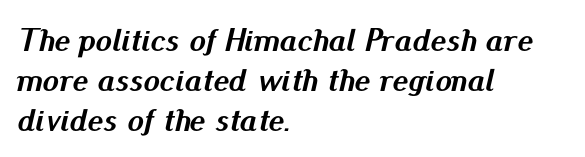
Observe the lean: these are italic letterforms. Alignment: flush left. Heft: maximum for text — a bold. Here the designer chose a conventional face with non-uniform glyph widths. Beneath every word, the page is bare. Characters follow at the spacing the type designer built in.
